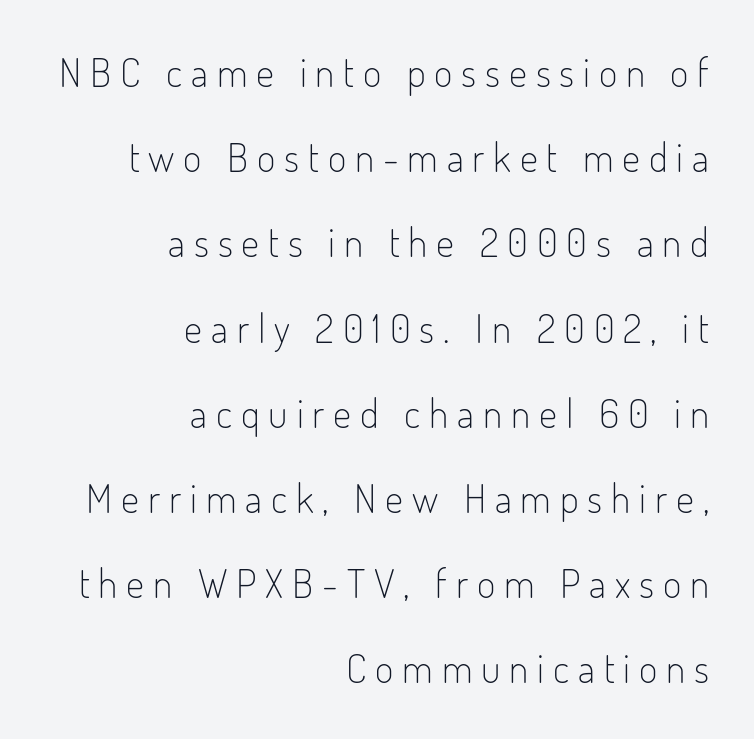
Q: Is the text bold? A: No.
Q: Is the text italic (slanted)? A: No, it is upright.
Q: Is the typeface a serif or a sans-serif typeface? A: Sans-serif.
Q: Is the text underlined? A: No.
Q: How is the paragraph aligned? A: Right-aligned.
Q: Is the spacing between letters normal or unusually wide? A: Unusually wide.
Q: Is the spacing between lines tight, normal or loose? A: Loose.
Q: Width (condensed, normal, or wide)? A: Condensed.
Q: Stroke contrast? A: Low.
Q: x-height? A: Small.
Q: Monospaced? A: No.
